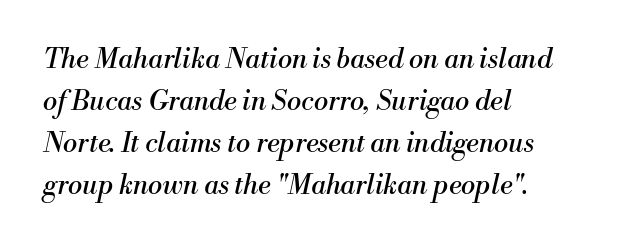
The image shows 27 px text type, italic (leaning right); set left-aligned, normal line spacing (1.56x), normal letter spacing, not underlined.
